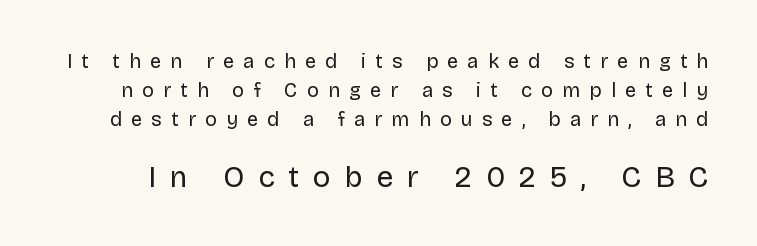
The image shows 30 px regular-weight sans-serif type, upright; set normal line spacing (1.44x), unusually wide letter spacing (+0.46 em), not underlined; the second (bottom) block is 1.5x larger; low stroke contrast and a large x-height.
